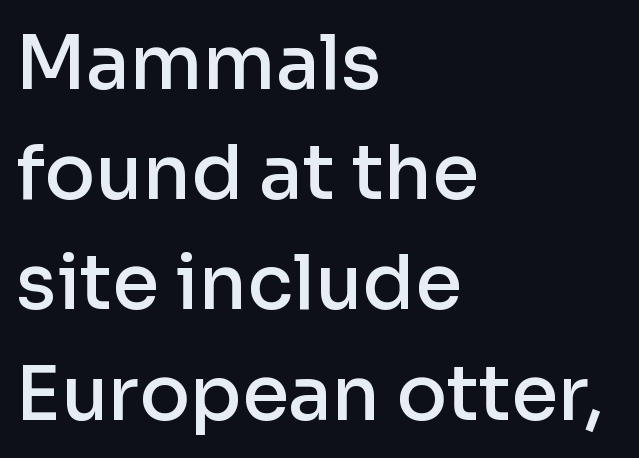
Q: Is the text bold? A: Semi-bold.
Q: Is the text italic (slanted)? A: No, it is upright.
Q: Is the typeface a serif or a sans-serif typeface? A: Sans-serif.
Q: Is the text underlined? A: No.
Q: How is the paragraph aligned? A: Left-aligned.
Q: Is the spacing between letters normal or unusually wide? A: Normal.
Q: Is the spacing between lines tight, normal or loose? A: Normal.
Q: Width (condensed, normal, or wide)? A: Normal.
Q: Stroke contrast? A: Low.
Q: x-height? A: Medium.
Q: Monospaced? A: No.
